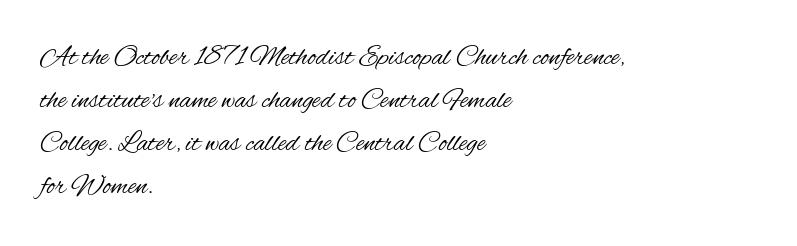
The image shows 28 px regular-weight, condensed sans-serif type; set left-aligned, normal line spacing (1.54x), normal letter spacing, not underlined; medium stroke contrast and a small x-height.
